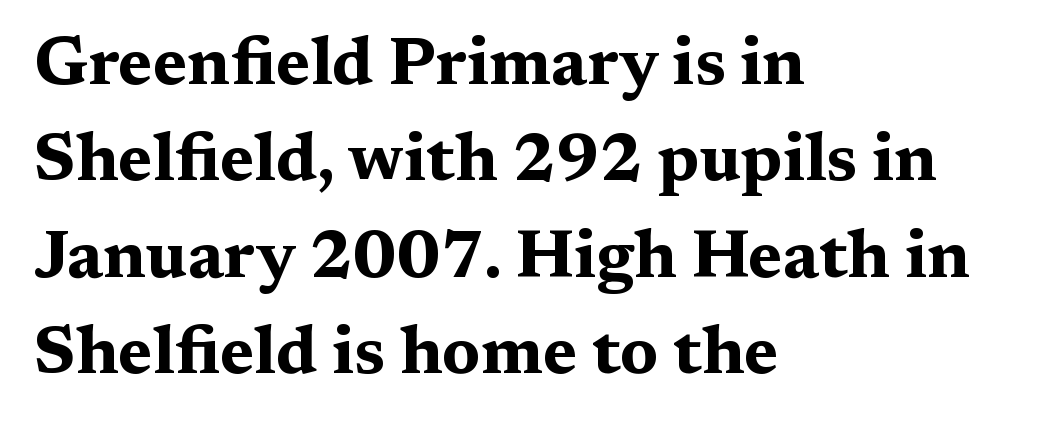
Whoever set this chose a conventional vertical rhythm. Words float on clear page, feet unadorned. Characters remain perfectly vertical along every line. Is the type bold? Yes — the strokes are clearly thick and heavy. The paragraph shown leans on its left margin. Tracking value appears to be zero — textbook default spacing.
